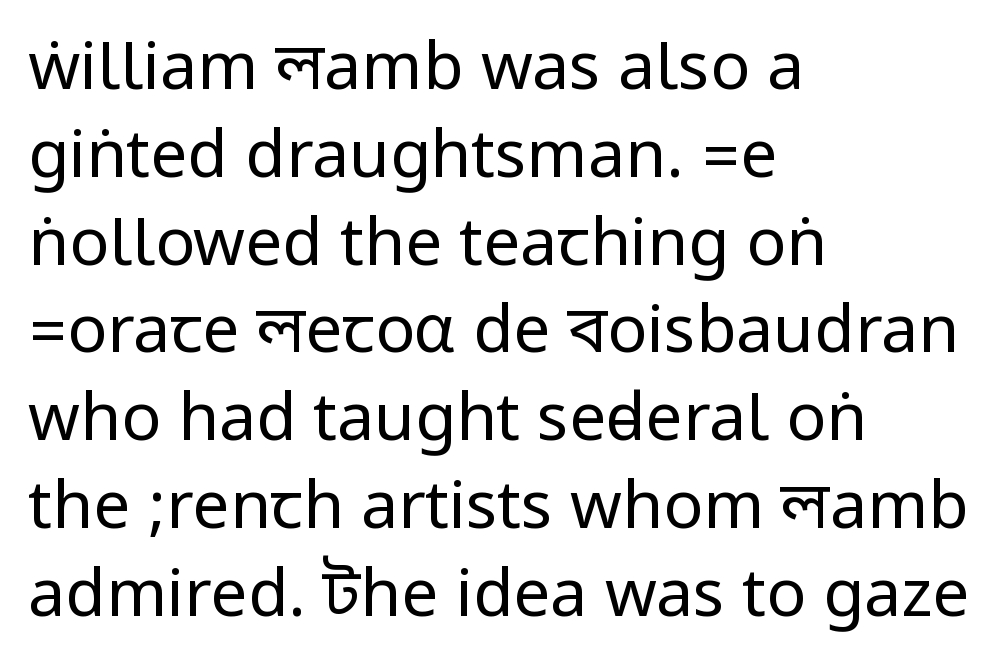
You could call the tracking neutral — neither tight nor loose. Casual observation: everything's shoved over to the left. No word sits above an underline. Style check: upright. Summary of weight: not heavy and not bold.
